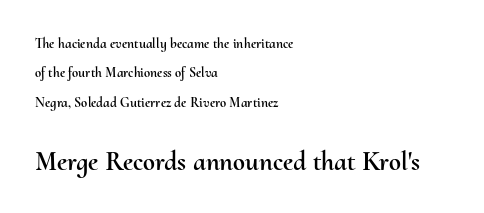
Q: Is the text italic (slanted)? A: No, it is upright.
Q: Is the text underlined? A: No.
Q: How is the paragraph aligned? A: Left-aligned.
Q: Is the spacing between letters normal or unusually wide? A: Normal.
Q: Is the spacing between lines tight, normal or loose? A: Loose.
Q: Which block of text is set in a larger size, the first (top) or the second (bottom)? A: The second (bottom) one.
